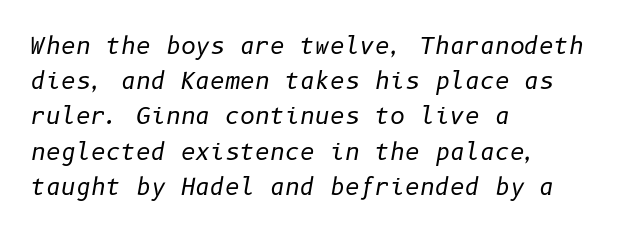
Counters stay open thanks to moderate or lighter strokes. This rendering uses left alignment, leaving the right contour irregular. Spacing between characters is what you'd get straight out of the box. Reading down the column, the eye jumps a familiar distance to each next line.
